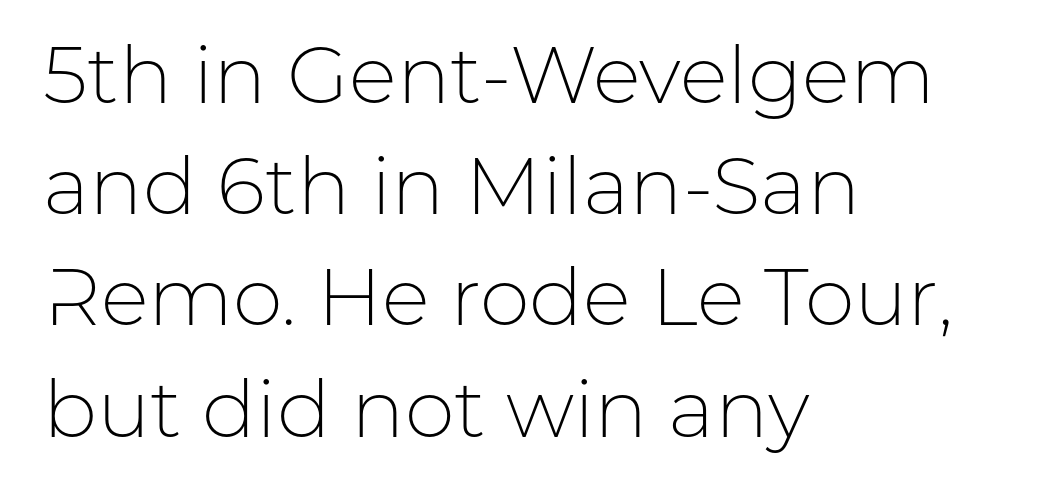
The image shows 80 px light sans-serif type, upright; set left-aligned, normal line spacing (1.39x), normal letter spacing, not underlined; low stroke contrast and a medium x-height.
